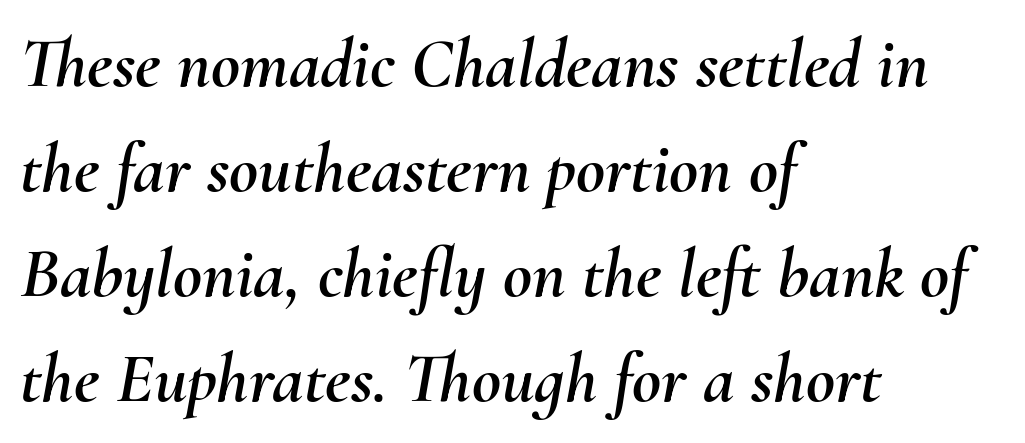
The image shows 71 px text type, italic (leaning right); set left-aligned, normal line spacing (1.48x), normal letter spacing, not underlined; medium stroke contrast and a small x-height.
